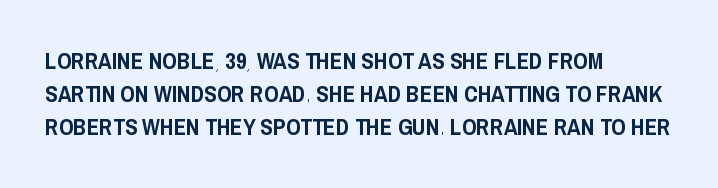
{"italic": "no", "underline": "no", "align": "left", "line_spacing": "normal", "line_spacing_ratio": 1.43, "letter_spacing": "normal", "letter_spacing_em": 0.0, "glyph_px": 23}
